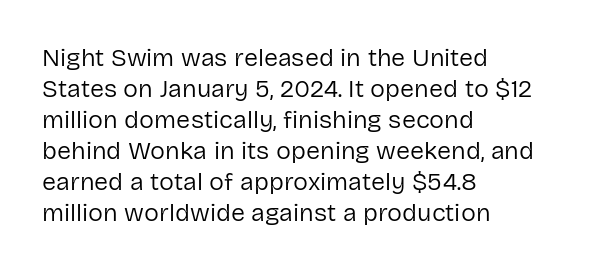
Q: Is the text bold? A: No.
Q: Is the text italic (slanted)? A: No, it is upright.
Q: Is the text underlined? A: No.
Q: How is the paragraph aligned? A: Left-aligned.
Q: Is the spacing between letters normal or unusually wide? A: Normal.
